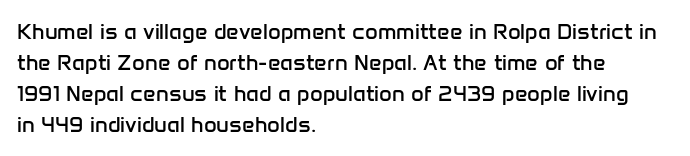
The image shows 22 px text type, upright; set left-aligned, normal line spacing (1.41x), normal letter spacing, not underlined.
